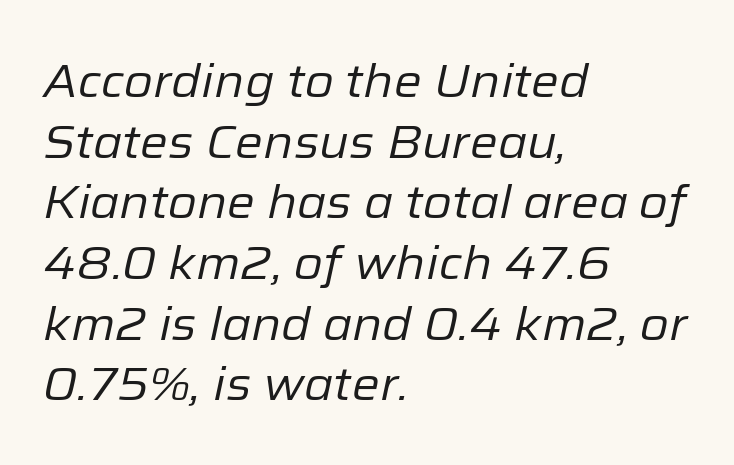
Q: Is the text bold? A: No.
Q: Is the text italic (slanted)? A: Yes, it leans right by about 12 degrees.
Q: Is the text underlined? A: No.
Q: How is the paragraph aligned? A: Left-aligned.
Q: Is the spacing between letters normal or unusually wide? A: Normal.
Q: Is the spacing between lines tight, normal or loose? A: Normal.
Q: Width (condensed, normal, or wide)? A: Normal.
Q: Stroke contrast? A: Low.
Q: x-height? A: Medium.
Q: Monospaced? A: No.
